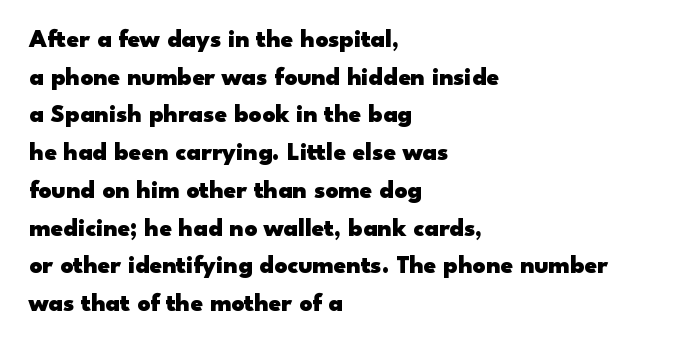
Students, note that the glyphs here touch the page at normal intervals. The vertical gap from one line to the next is medium. The lettering stays uniformly vertical, giving the passage a roman look. The lines are quadded left. Heft: maximum for text — a bold. Type without underlining.
